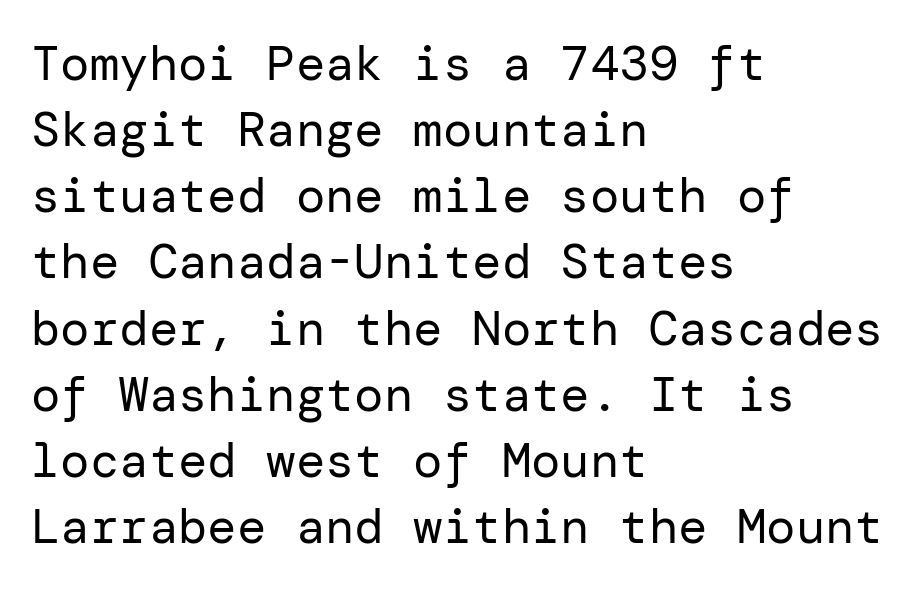
The image shows 49 px regular-weight sans-serif type, upright; set left-aligned, normal line spacing (1.35x), normal letter spacing, not underlined; low stroke contrast and a medium x-height.
